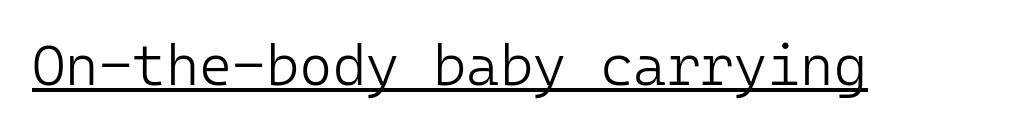
Heft: none added — not bold. Caption: lettering with a line underneath. What kind of face is this? One without serifs — a sans. The horizontal fit of the characters is conventional and even. Spacing verdict: monospaced, one width for all characters.
